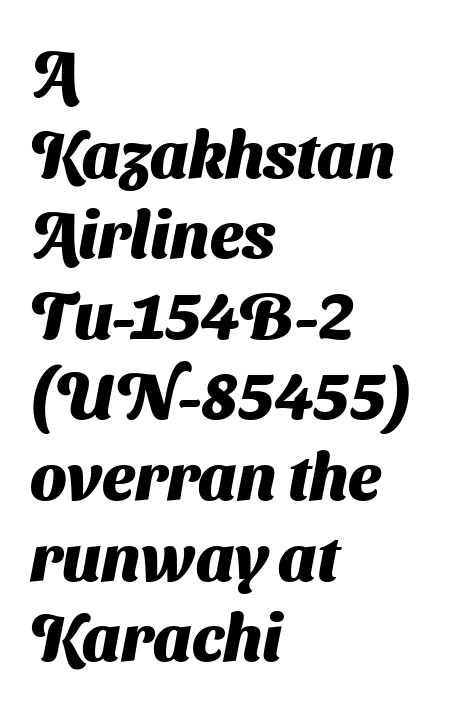
{"serif": "no", "bold": "yes", "weight": "heavy", "width": "normal", "stroke_contrast": "medium", "x_height": "medium", "monospaced": "no", "underline": "no", "align": "left", "line_spacing_ratio": 1.24, "letter_spacing": "normal", "letter_spacing_em": 0.0, "glyph_px": 65}
